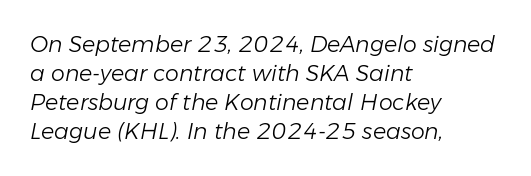
The image shows 22 px text type, italic (leaning right); set left-aligned, normal line spacing (1.32x), normal letter spacing, not underlined.
